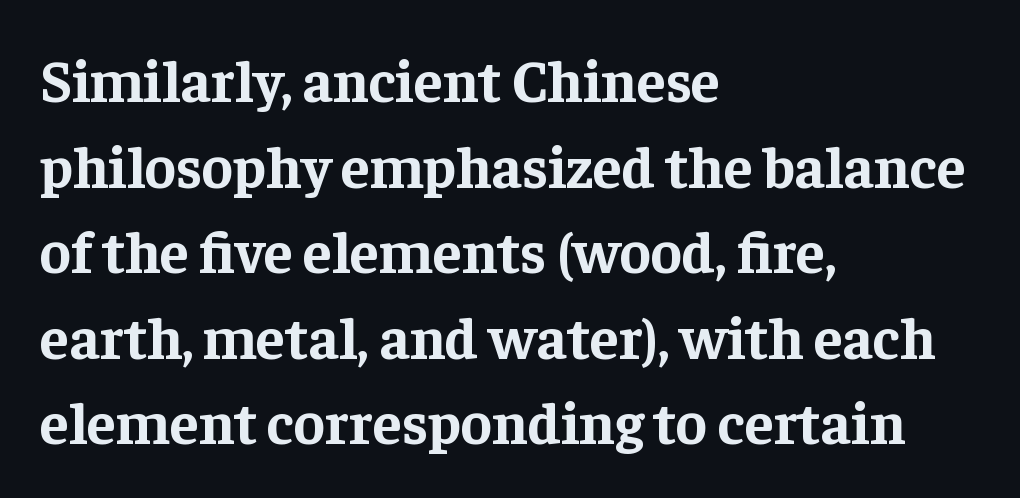
The glyphs in this specimen are seriffed. Each row of text sits above clean, open space. Leading: standard. The paragraph has a hard left edge and a soft right edge. The typography opts for an upright posture over an oblique one. The tracking reads as untouched default to a designer's eye.
